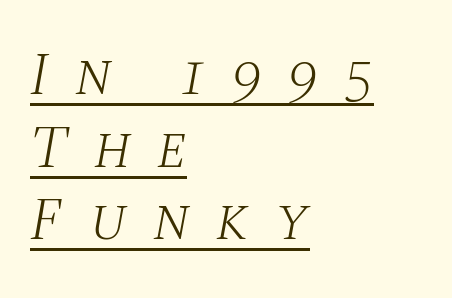
Stems here are at most as thick as an everyday book face. The line texture is sparse and dotted thanks to wide tracking. The typeface chosen for these lines features serifs. Looking at the ascenders, they clearly lean.
